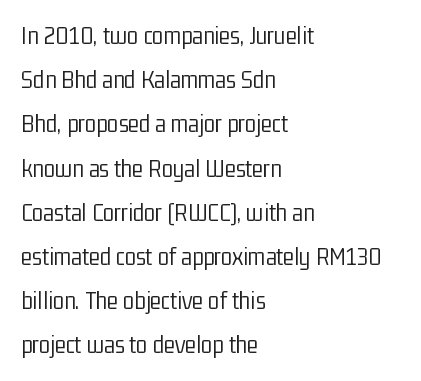
{"italic": "no", "bold": "no", "underline": "no", "align": "left", "line_spacing": "normal", "line_spacing_ratio": 1.7, "letter_spacing": "normal", "letter_spacing_em": 0.0, "glyph_px": 26}
